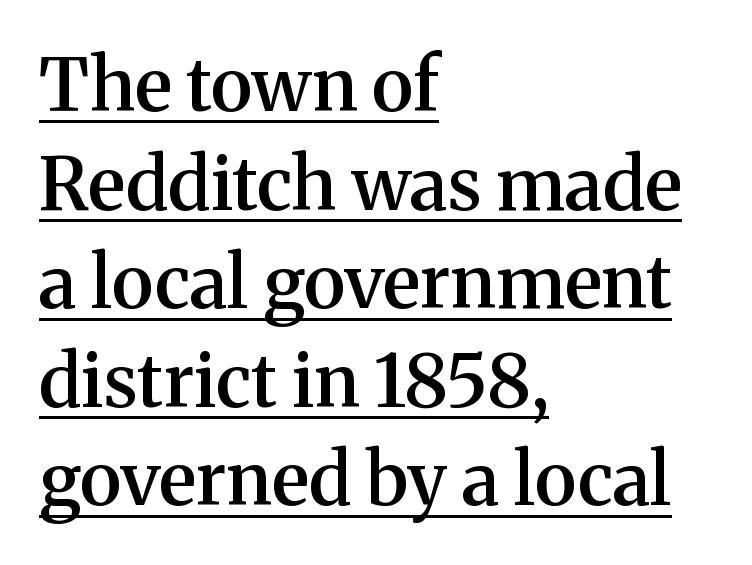
{"serif": "yes", "italic": "no", "bold": "semi", "weight": "semibold", "width": "normal", "stroke_contrast": "medium", "x_height": "medium", "monospaced": "no", "underline": "yes", "align": "left", "line_spacing": "normal", "line_spacing_ratio": 1.35, "letter_spacing": "normal", "letter_spacing_em": 0.0, "glyph_px": 73}
